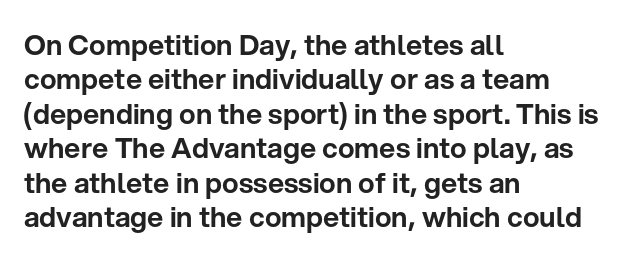
Q: Is the text italic (slanted)? A: No, it is upright.
Q: Is the typeface a serif or a sans-serif typeface? A: Sans-serif.
Q: Is the text underlined? A: No.
Q: How is the paragraph aligned? A: Left-aligned.
Q: Is the spacing between letters normal or unusually wide? A: Normal.
Q: Width (condensed, normal, or wide)? A: Normal.
Q: Stroke contrast? A: Low.
Q: x-height? A: Medium.
Q: Monospaced? A: No.
